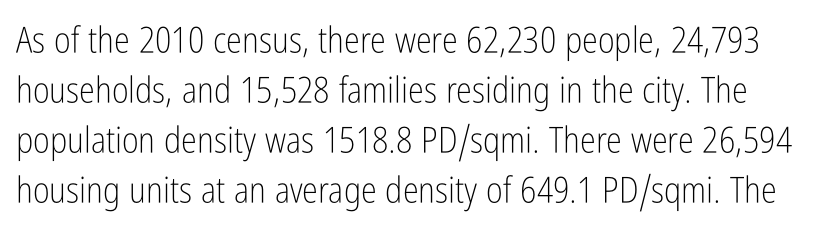
The image shows 36 px light, condensed sans-serif type, upright; set normal line spacing (1.39x), normal letter spacing, not underlined; low stroke contrast and a medium x-height.
